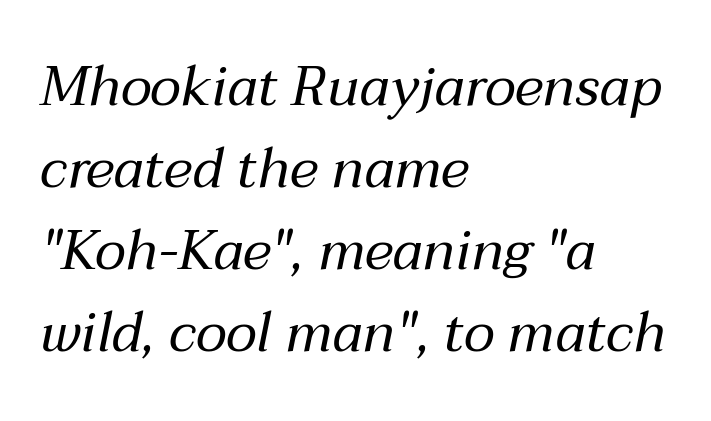
{"italic": "yes", "lean": "right", "slant_degrees": 12, "bold": "no", "weight": "regular", "width": "normal", "stroke_contrast": "medium", "x_height": "medium", "monospaced": "no", "underline": "no", "align": "left", "line_spacing": "normal", "line_spacing_ratio": 1.49, "letter_spacing": "normal", "letter_spacing_em": 0.0, "glyph_px": 55}
